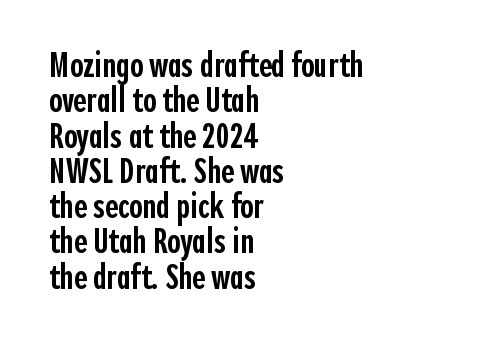
The image shows 36 px semibold, condensed sans-serif type, upright; set left-aligned, tight line spacing (0.98x), normal letter spacing, not underlined; a medium x-height.
